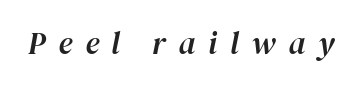
When letters slant like this, we call the style italic. This rendering features lettering with no underline. Tracking here is generous; glyphs stand well apart from one another. These lines are rendered in a variable-pitch font.
